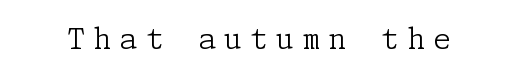
Display-style spreading of the glyphs; the letterfit is very open. Rendered with straight, roman letterforms. The glyphs in this specimen are seriffed. Heft: none added — not bold. Has an underline been added? It has not.
